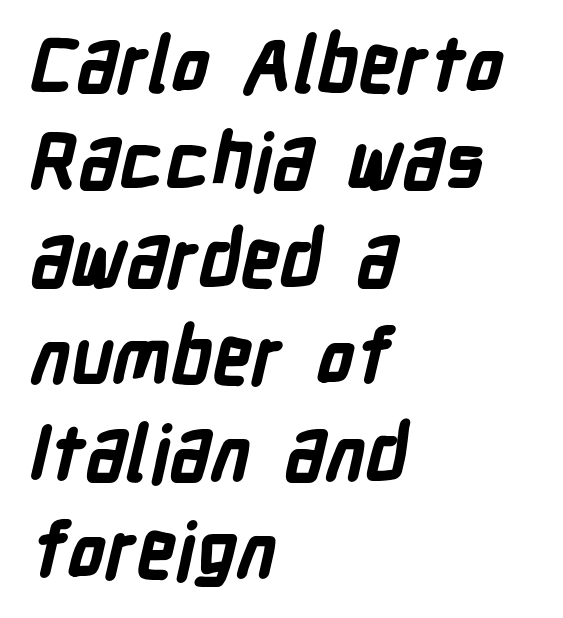
Q: Is the text bold? A: Yes.
Q: Is the typeface a serif or a sans-serif typeface? A: Sans-serif.
Q: Is the text underlined? A: No.
Q: How is the paragraph aligned? A: Left-aligned.
Q: Is the spacing between letters normal or unusually wide? A: Normal.
Q: Is the spacing between lines tight, normal or loose? A: Normal.
Q: Width (condensed, normal, or wide)? A: Condensed.
Q: Stroke contrast? A: Low.
Q: x-height? A: Medium.
Q: Monospaced? A: No.
